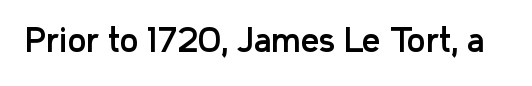
The image shows 32 px sans-serif type, upright; set normal letter spacing, not underlined; low stroke contrast and a medium x-height.
